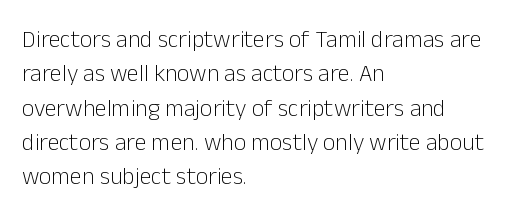
Q: Is the text bold? A: No.
Q: Is the text italic (slanted)? A: No, it is upright.
Q: Is the text underlined? A: No.
Q: How is the paragraph aligned? A: Left-aligned.
Q: Is the spacing between letters normal or unusually wide? A: Normal.
Q: Is the spacing between lines tight, normal or loose? A: Normal.
